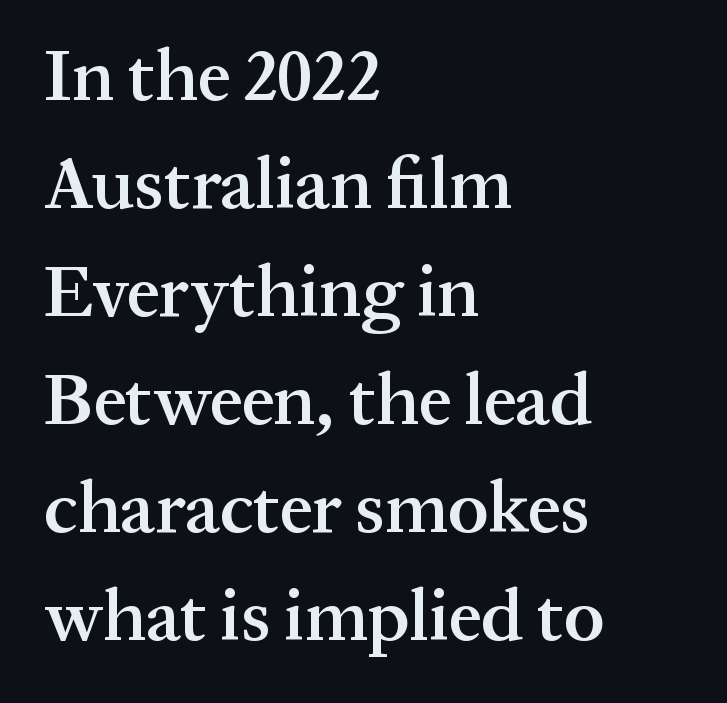
Reading down the block, your eye returns to a fixed left position each line. The line texture is even and compact thanks to regular tracking. Spacing verdict: proportional, widths tailored to each character. Bold? Not quite — semibold, heavier than regular but stopping short.
